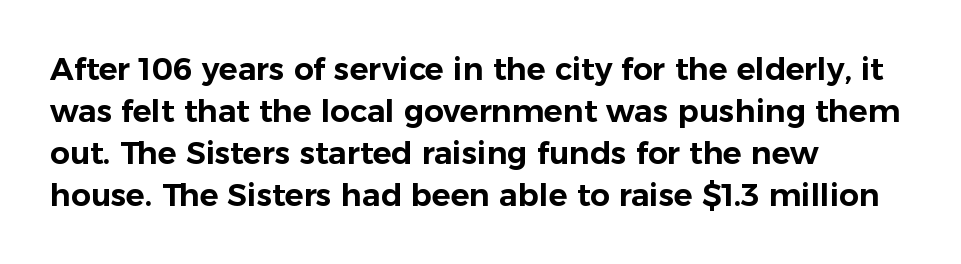
Q: Is the text italic (slanted)? A: No, it is upright.
Q: Is the typeface a serif or a sans-serif typeface? A: Sans-serif.
Q: Is the text underlined? A: No.
Q: How is the paragraph aligned? A: Left-aligned.
Q: Is the spacing between letters normal or unusually wide? A: Normal.
Q: Is the spacing between lines tight, normal or loose? A: Normal.
Q: Width (condensed, normal, or wide)? A: Normal.
Q: Stroke contrast? A: Low.
Q: x-height? A: Medium.
Q: Monospaced? A: No.
